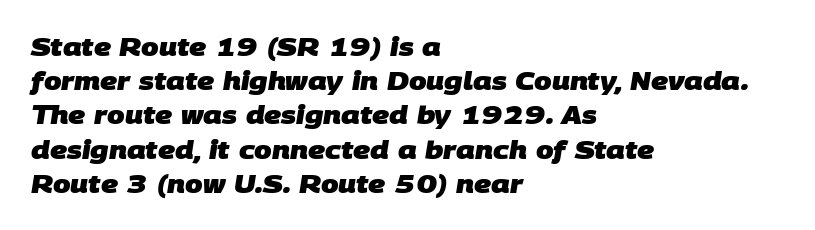
{"bold": "yes", "underline": "no", "align": "left", "line_spacing": "normal", "line_spacing_ratio": 1.37, "letter_spacing": "normal", "letter_spacing_em": 0.0, "glyph_px": 25}
